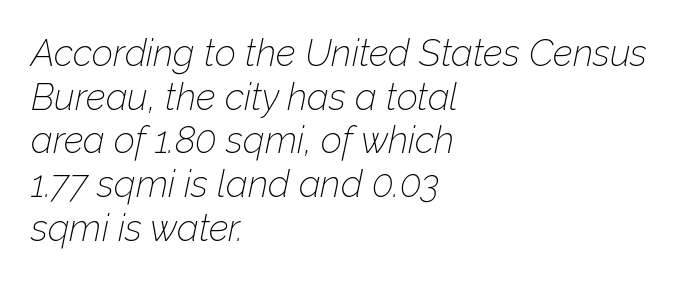
{"italic": "yes", "lean": "right", "slant_degrees": 12, "bold": "no", "weight": "thin", "width": "normal", "stroke_contrast": "low", "x_height": "medium", "monospaced": "no", "underline": "no", "align": "left", "line_spacing_ratio": 1.18, "letter_spacing": "normal", "letter_spacing_em": 0.0, "glyph_px": 37}
